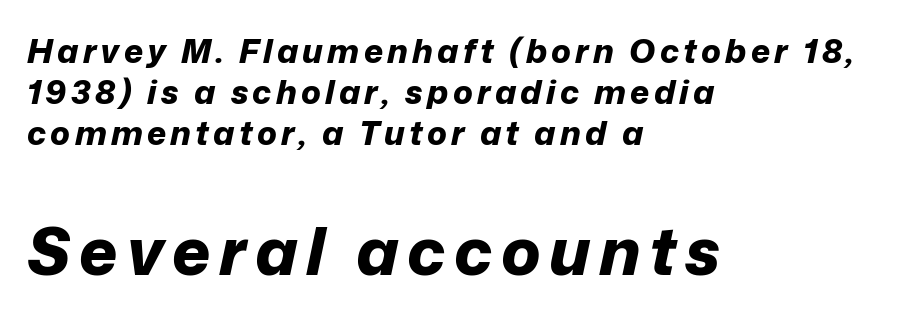
Q: Is the text bold? A: Yes.
Q: Is the text italic (slanted)? A: Yes, it leans right by about 12 degrees.
Q: Is the text underlined? A: No.
Q: How is the paragraph aligned? A: Left-aligned.
Q: Which block of text is set in a larger size, the first (top) or the second (bottom)? A: The second (bottom) one.
Q: Width (condensed, normal, or wide)? A: Normal.
Q: Stroke contrast? A: Low.
Q: x-height? A: Medium.
Q: Monospaced? A: No.
